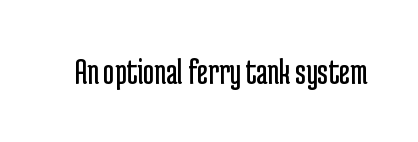
{"serif": "no", "italic": "no", "bold": "no", "weight": "regular", "width": "condensed", "stroke_contrast": "low", "x_height": "medium", "monospaced": "no", "underline": "no", "letter_spacing": "normal", "letter_spacing_em": 0.0, "glyph_px": 38}
